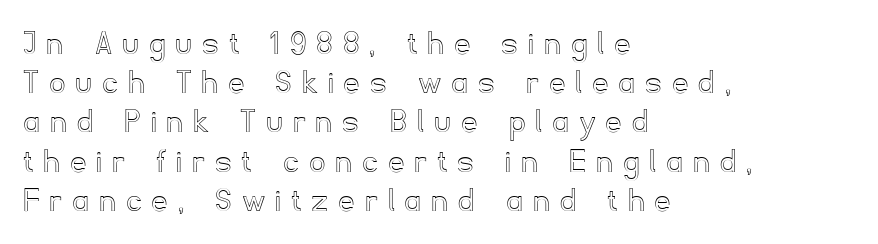
Q: Is the text italic (slanted)? A: No, it is upright.
Q: Is the text underlined? A: No.
Q: How is the paragraph aligned? A: Left-aligned.
Q: Is the spacing between letters normal or unusually wide? A: Unusually wide.
Q: Is the spacing between lines tight, normal or loose? A: Tight.
Q: Width (condensed, normal, or wide)? A: Normal.
Q: x-height? A: Small.
Q: Monospaced? A: No.
